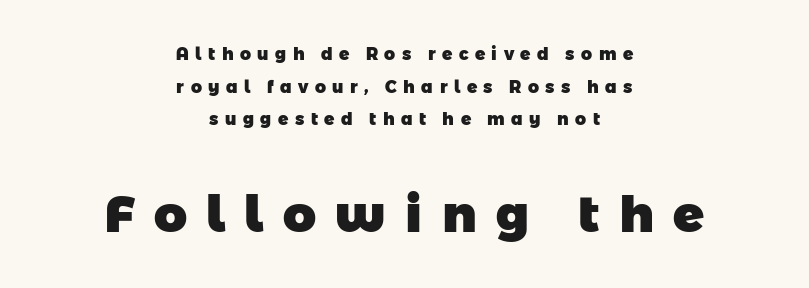
{"serif": "no", "bold": "yes", "weight": "heavy", "width": "normal", "stroke_contrast": "low", "x_height": "medium", "monospaced": "no", "underline": "no", "align": "center", "line_spacing": "loose", "line_spacing_ratio": 1.92, "letter_spacing": "wide", "letter_spacing_em": 0.38, "larger_block": "second", "size_ratio": 3.0, "glyph_px": 51}
